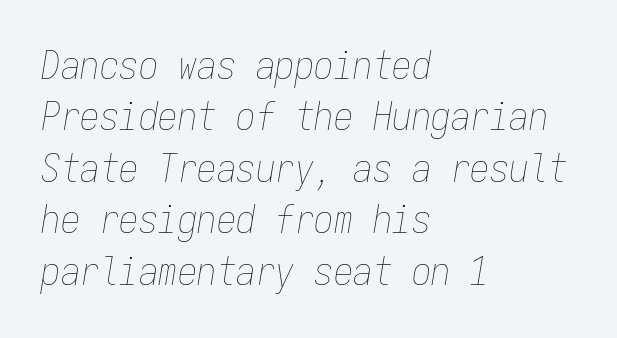
Words float on clear page, feet unadorned. Unbolded letterforms with no extra heft. Line starts are locked; line ends wander. The typography opts for an oblique posture over an upright one.
